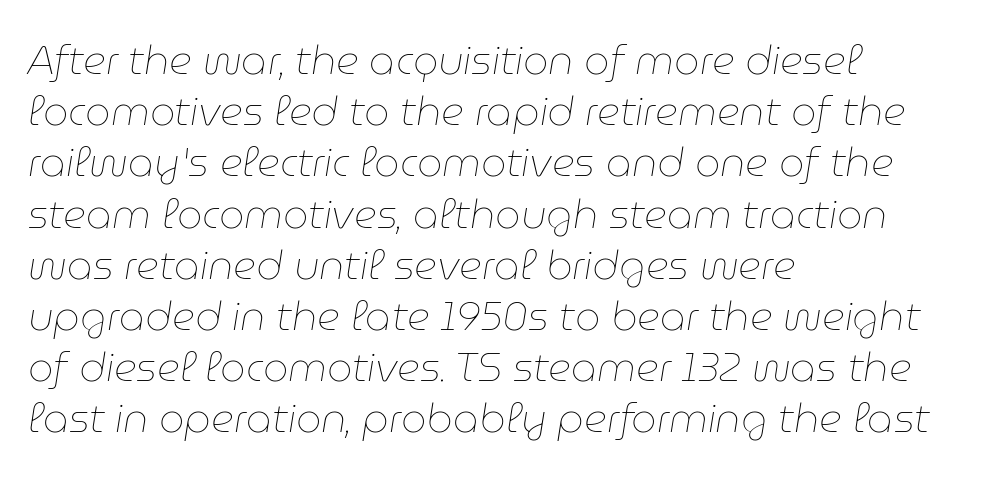
{"italic": "yes", "lean": "right", "slant_degrees": 9, "bold": "no", "weight": "thin", "width": "normal", "stroke_contrast": "low", "x_height": "medium", "monospaced": "no", "underline": "no", "align": "left", "line_spacing": "normal", "line_spacing_ratio": 1.28, "letter_spacing": "normal", "letter_spacing_em": 0.0, "glyph_px": 40}
